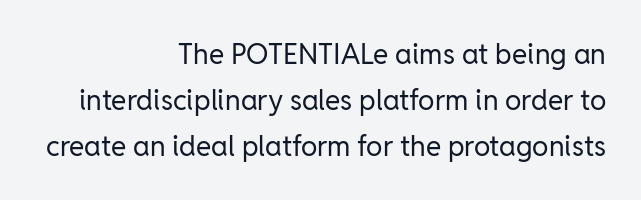
Classification — sans serif. The rendering anchors every line to the right-hand side. Any mark beneath the type? The region is blank. This is the regular roman posture of the typeface. These lines are rendered in a variable-pitch font. A light-to-regular cut is what we see here.
